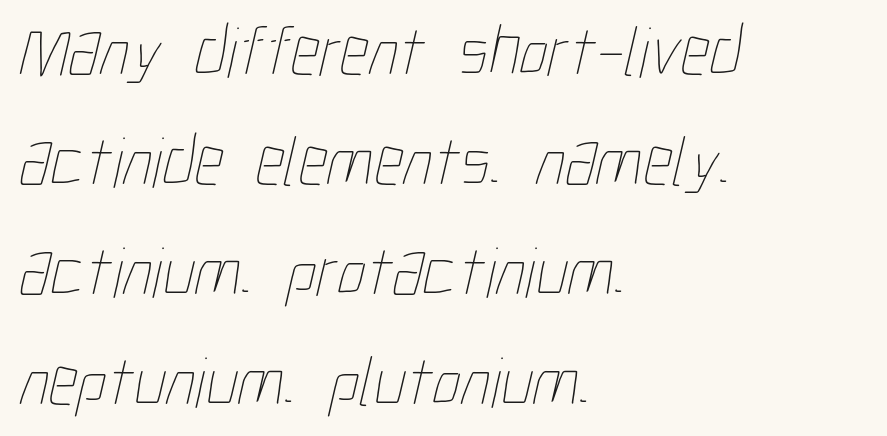
You could not count columns in this text — the font is proportionally spaced. Alignment: flush left. This is not heavy type; no bold has been used. Here the glyphs are tracked normally, forming tight word shapes. Successive baselines arrive at the customary interval.
